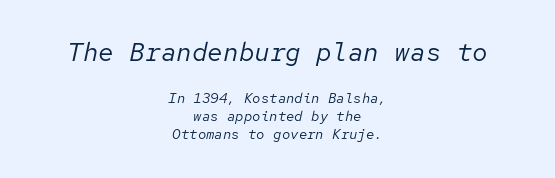
The image shows 26 px text type, italic (leaning right); set centered, normal line spacing (1.28x), normal letter spacing, not underlined; the first (top) block is 1.86x larger.
